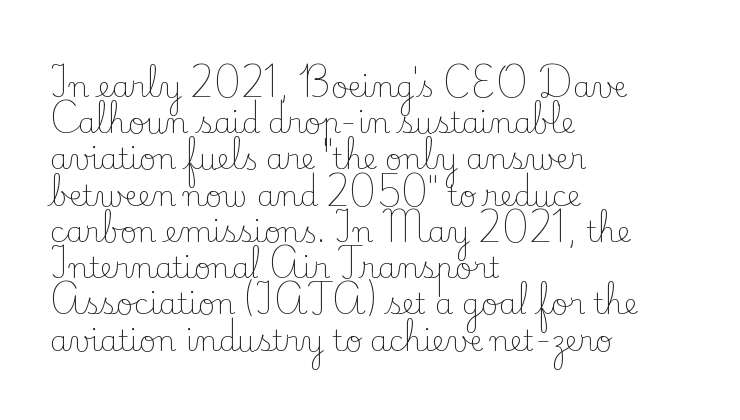
A quiet, ordinary-to-light weight characterises the typeface. The rendering keeps characters at their native spacing. Line spacing here is normal. This sample has the flowing, uneven cadence of proportional lettering. A student would call this left alignment; a typographer would say flush left, rag right.
